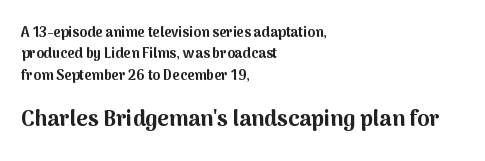
Q: Is the text bold? A: Yes.
Q: Is the text italic (slanted)? A: No, it is upright.
Q: Is the text underlined? A: No.
Q: How is the paragraph aligned? A: Left-aligned.
Q: Is the spacing between letters normal or unusually wide? A: Normal.
Q: Is the spacing between lines tight, normal or loose? A: Normal.
Q: Which block of text is set in a larger size, the first (top) or the second (bottom)? A: The second (bottom) one.
